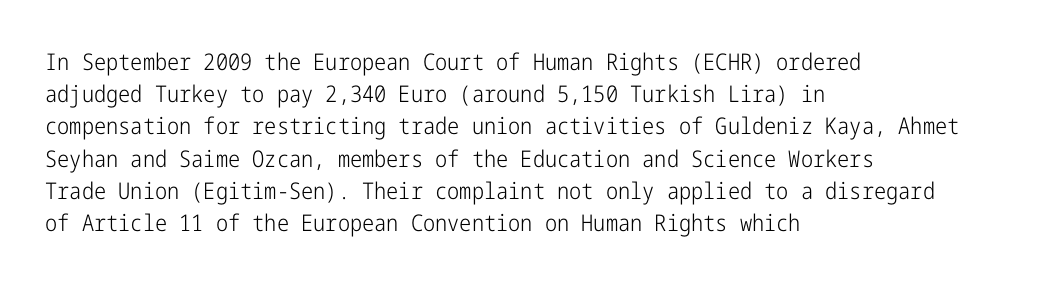
Regarding leading, the lines here are spaced in the standard way. The setting favours the left margin, as ordinary paragraphs usually do. The typeface has the unassuming heft of standard copy or less. The tracking reads as untouched default to a designer's eye. Type without underlining. Vertical strokes here are truly vertical.
